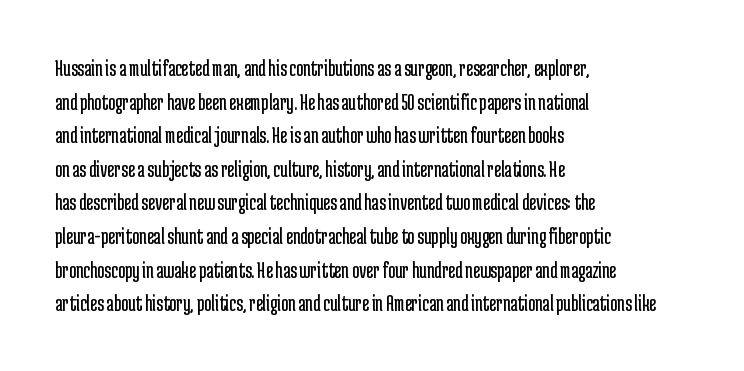
Q: Is the text bold? A: No.
Q: Is the text italic (slanted)? A: No, it is upright.
Q: Is the text underlined? A: No.
Q: How is the paragraph aligned? A: Left-aligned.
Q: Is the spacing between letters normal or unusually wide? A: Normal.
Q: Is the spacing between lines tight, normal or loose? A: Normal.
